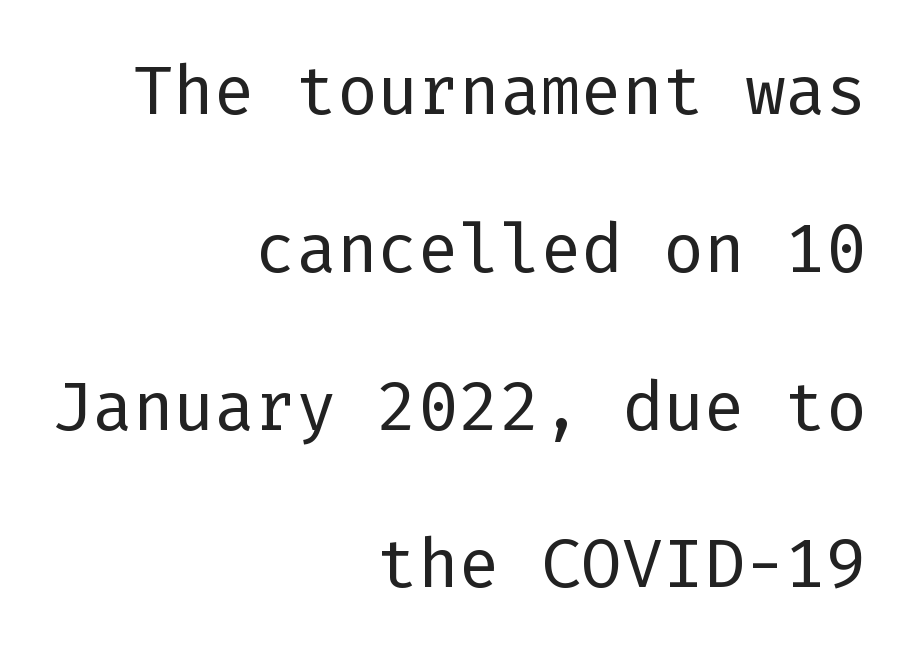
In terms of letterspacing, this is plain default setting. Where is the straight margin? On the right. The strokes are not fattened; the text isn't bold. Reading down the column, the eye jumps a long way to each next line.
